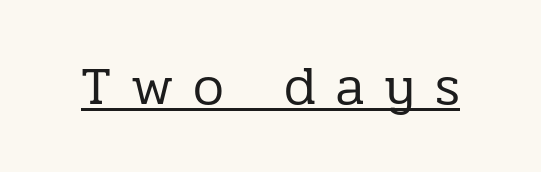
The image shows 55 px regular-weight serif type, upright; set unusually wide letter spacing (+0.36 em), underlined; low stroke contrast and a medium x-height.
